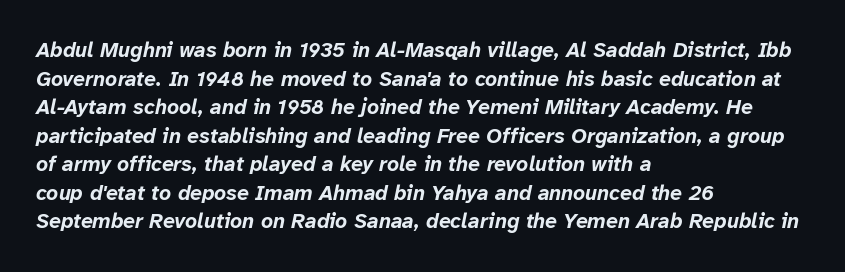
Q: Is the text bold? A: Yes.
Q: Is the text italic (slanted)? A: Yes, it leans right by about 12 degrees.
Q: Is the text underlined? A: No.
Q: How is the paragraph aligned? A: Left-aligned.
Q: Is the spacing between letters normal or unusually wide? A: Normal.
Q: Is the spacing between lines tight, normal or loose? A: Normal.
